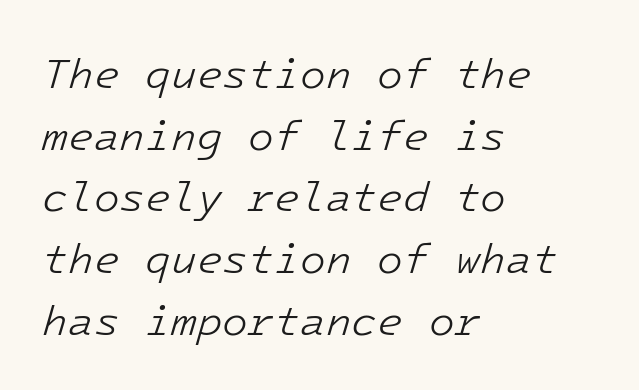
Q: Is the text bold? A: No.
Q: Is the text italic (slanted)? A: Yes, it leans right by about 16 degrees.
Q: Is the text underlined? A: No.
Q: How is the paragraph aligned? A: Left-aligned.
Q: Is the spacing between letters normal or unusually wide? A: Normal.
Q: Is the spacing between lines tight, normal or loose? A: Normal.
Q: Width (condensed, normal, or wide)? A: Normal.
Q: Stroke contrast? A: Low.
Q: x-height? A: Medium.
